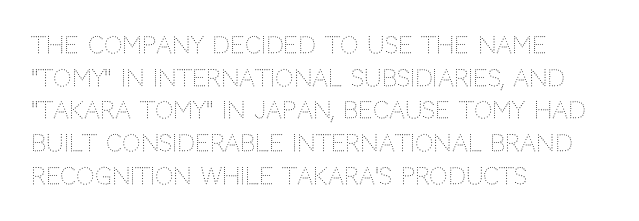
The image shows 23 px text type, upright; set left-aligned, normal line spacing (1.42x), normal letter spacing, not underlined.
